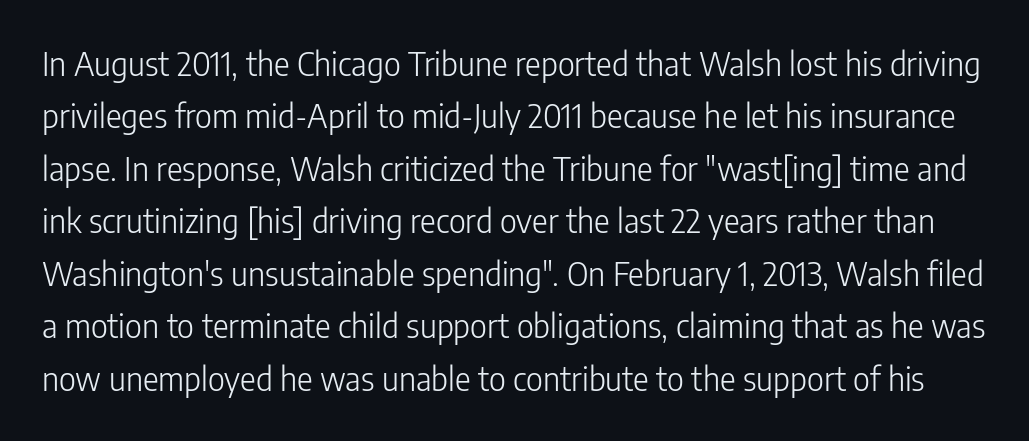
The image shows 33 px light, condensed sans-serif type, upright; set normal line spacing (1.59x), normal letter spacing, not underlined; low stroke contrast and a medium x-height.
